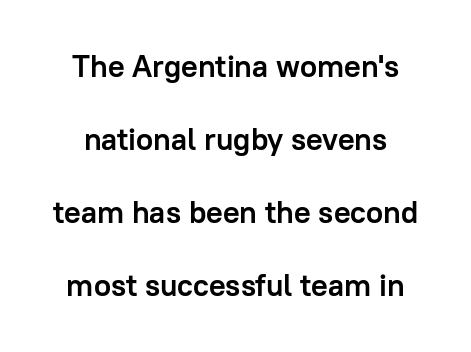
These lines are rendered in a variable-pitch font. Each row of text sits above clean, open space. The passage shown stacks its lines with a broad gap. Nope, not italic — everything's standing straight. You can tell from the bare stems that sans-serif type was used.
